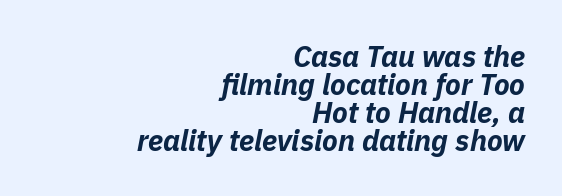
The image shows 29 px bold type, italic (leaning right); set right-aligned, tight line spacing (0.96x), normal letter spacing, not underlined; low stroke contrast and a medium x-height.
